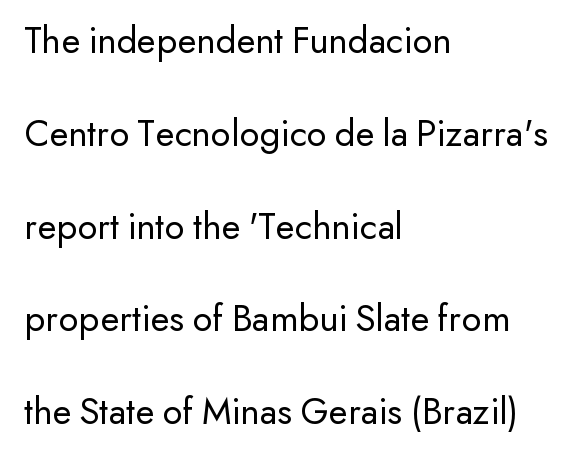
The image shows 39 px regular-weight sans-serif type, upright; set left-aligned, loose line spacing (2.38x), normal letter spacing, not underlined; low stroke contrast and a small x-height.
